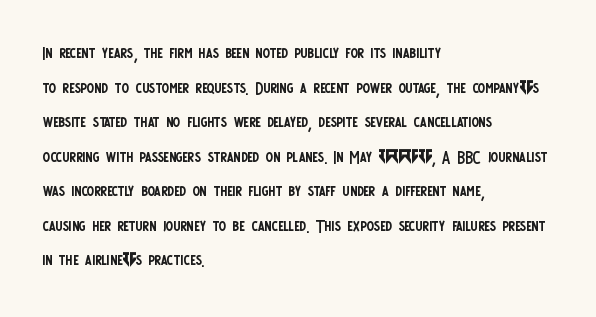
{"italic": "no", "bold": "no", "underline": "no", "align": "left", "line_spacing": "normal", "line_spacing_ratio": 1.57, "letter_spacing": "normal", "letter_spacing_em": 0.0, "glyph_px": 22}
